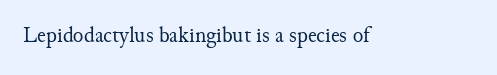
The image shows 22 px text type, upright; set normal letter spacing, not underlined.
